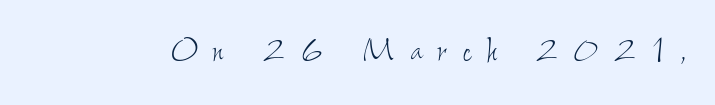
The letters advance in unequal steps, a hallmark of proportional type. The gaps between neighbouring characters are conspicuously large. Honestly, there is no underline to notice here at all. The letters look calm and open, with moderate or lighter stems.
